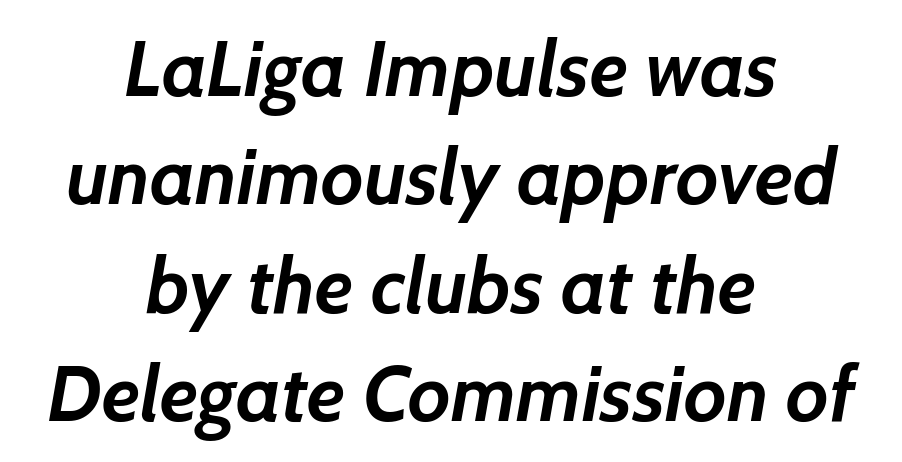
Leading matches the norm, producing a regular column. Reading down the block, each line starts at a different indent, mirrored at its end. The face used here is rendered with its standard letterfit. Each glyph is drawn with heavy, bold strokes. A typesetter would call this proportional, since set widths differ per character.
